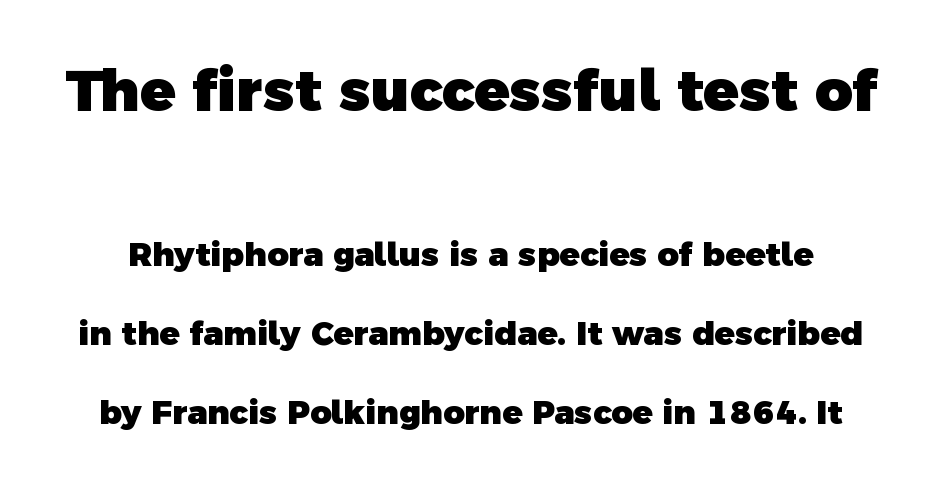
{"serif": "no", "bold": "yes", "weight": "heavy", "width": "normal", "x_height": "medium", "monospaced": "no", "underline": "no", "line_spacing": "loose", "line_spacing_ratio": 2.39, "letter_spacing": "normal", "letter_spacing_em": 0.0, "larger_block": "first", "size_ratio": 1.76, "glyph_px": 58}
